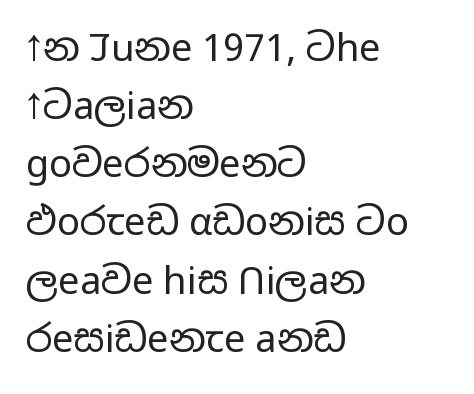
The image shows 38 px regular-weight, wide sans-serif type, upright; set left-aligned, normal line spacing (1.53x), normal letter spacing, not underlined; low stroke contrast and a medium x-height.
